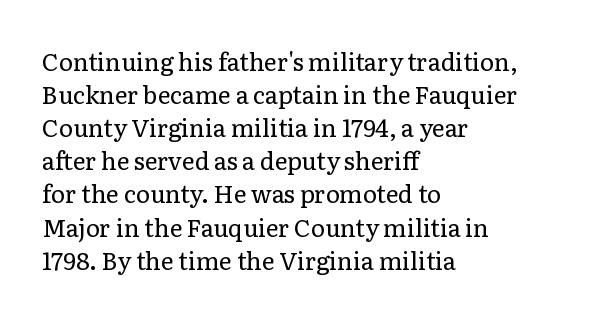
Horizontally, the lines are justified to the leading edge only. A roman cut, with each character standing at attention. The lines sit at an ordinary, default distance from one another. The font sits on the lighter half of the weight spectrum, regular included. Just letters on the line, the space beneath them empty. Standard letterfit; no display-style spreading of the glyphs.
